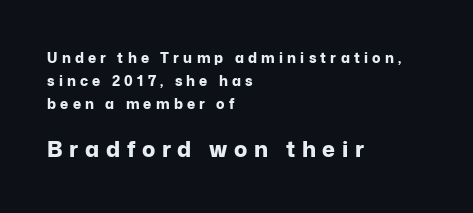
Q: Is the text bold? A: Yes.
Q: Is the text italic (slanted)? A: No, it is upright.
Q: Is the text underlined? A: No.
Q: How is the paragraph aligned? A: Left-aligned.
Q: Is the spacing between letters normal or unusually wide? A: Unusually wide.
Q: Is the spacing between lines tight, normal or loose? A: Normal.
Q: Which block of text is set in a larger size, the first (top) or the second (bottom)? A: The second (bottom) one.
